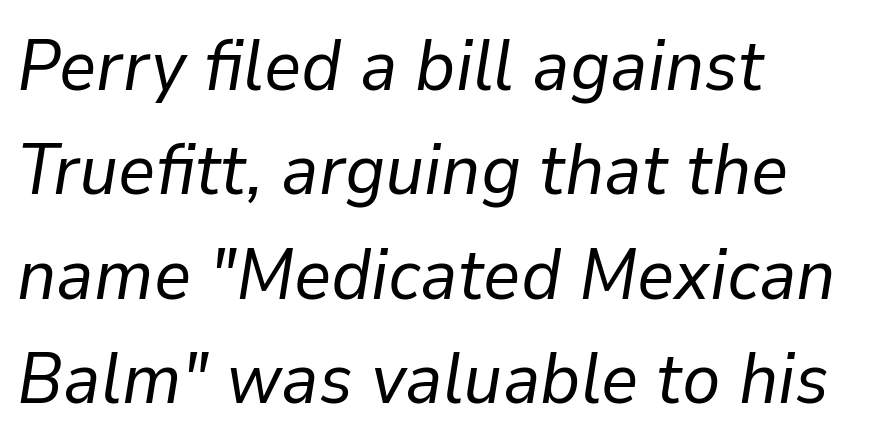
Q: Is the text bold? A: No.
Q: Is the text italic (slanted)? A: Yes, it leans right by about 9 degrees.
Q: Is the text underlined? A: No.
Q: How is the paragraph aligned? A: Left-aligned.
Q: Is the spacing between letters normal or unusually wide? A: Normal.
Q: Is the spacing between lines tight, normal or loose? A: Normal.
Q: Width (condensed, normal, or wide)? A: Normal.
Q: Stroke contrast? A: Low.
Q: x-height? A: Medium.
Q: Monospaced? A: No.
